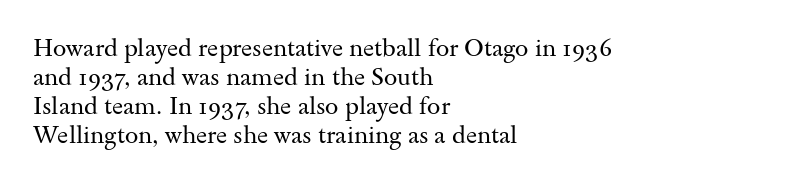
The image shows 24 px text type, upright; set left-aligned, line spacing 1.21x, normal letter spacing, not underlined.
